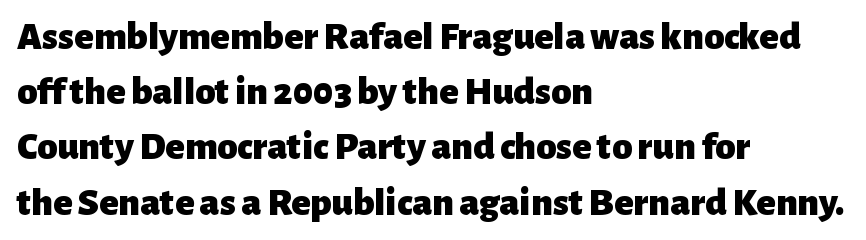
The face used here is a sans, in the tradition of grotesques and geometrics. Does extra space separate the letters? No, they use regular spacing. If you drew a line through each stem, it would be perfectly vertical. The passage shown is typed in a proportional face where columns would drift. The space beneath each line is pristine and unruled. Rows of type keep a routine distance in the vertical direction.
